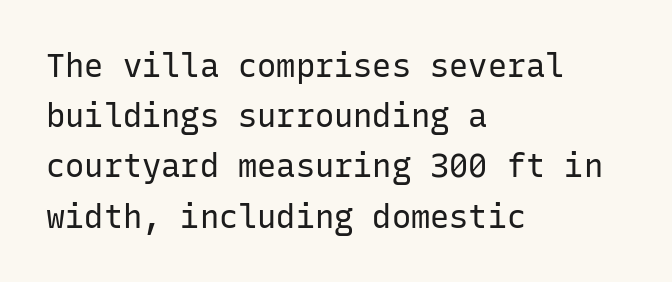
Q: Is the text bold? A: No.
Q: Is the text italic (slanted)? A: No, it is upright.
Q: Is the typeface a serif or a sans-serif typeface? A: Sans-serif.
Q: Is the text underlined? A: No.
Q: How is the paragraph aligned? A: Left-aligned.
Q: Is the spacing between letters normal or unusually wide? A: Normal.
Q: Is the spacing between lines tight, normal or loose? A: Normal.
Q: Width (condensed, normal, or wide)? A: Normal.
Q: Stroke contrast? A: Low.
Q: x-height? A: Medium.
Q: Monospaced? A: Yes.
